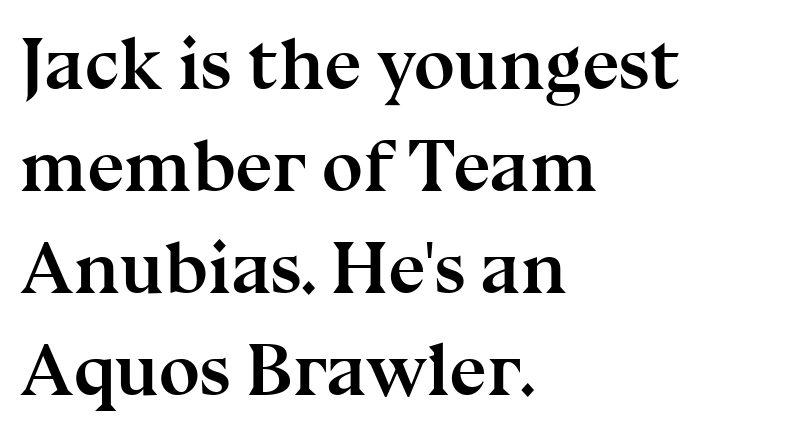
{"serif": "yes", "italic": "no", "bold": "yes", "weight": "semibold", "width": "normal", "stroke_contrast": "medium", "x_height": "medium", "monospaced": "no", "underline": "no", "align": "left", "line_spacing": "normal", "line_spacing_ratio": 1.38, "letter_spacing": "normal", "letter_spacing_em": 0.0, "glyph_px": 74}
